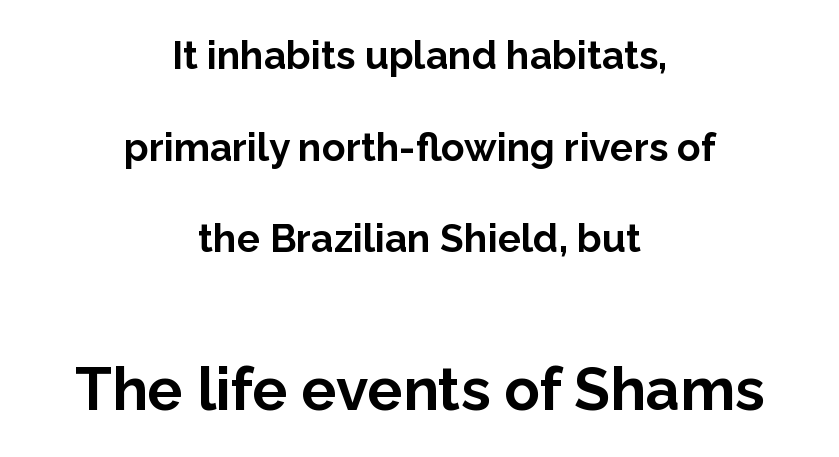
Q: Is the text bold? A: Yes.
Q: Is the text italic (slanted)? A: No, it is upright.
Q: Is the typeface a serif or a sans-serif typeface? A: Sans-serif.
Q: Is the text underlined? A: No.
Q: How is the paragraph aligned? A: Centered.
Q: Is the spacing between letters normal or unusually wide? A: Normal.
Q: Is the spacing between lines tight, normal or loose? A: Loose.
Q: Which block of text is set in a larger size, the first (top) or the second (bottom)? A: The second (bottom) one.
Q: Width (condensed, normal, or wide)? A: Normal.
Q: Stroke contrast? A: Low.
Q: x-height? A: Medium.
Q: Monospaced? A: No.
